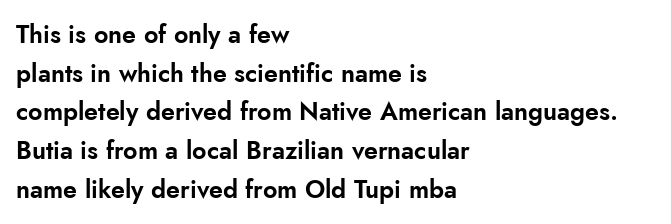
{"italic": "no", "underline": "no", "align": "left", "line_spacing": "normal", "line_spacing_ratio": 1.55, "letter_spacing": "normal", "letter_spacing_em": 0.0, "glyph_px": 25}
